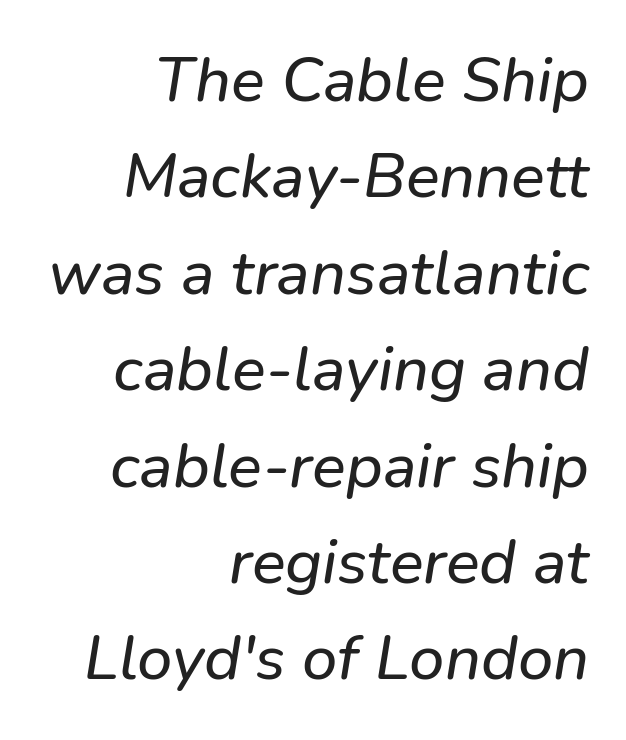
The image shows 63 px text type, italic (leaning right); set right-aligned, normal line spacing (1.53x), normal letter spacing, not underlined; low stroke contrast and a medium x-height.
